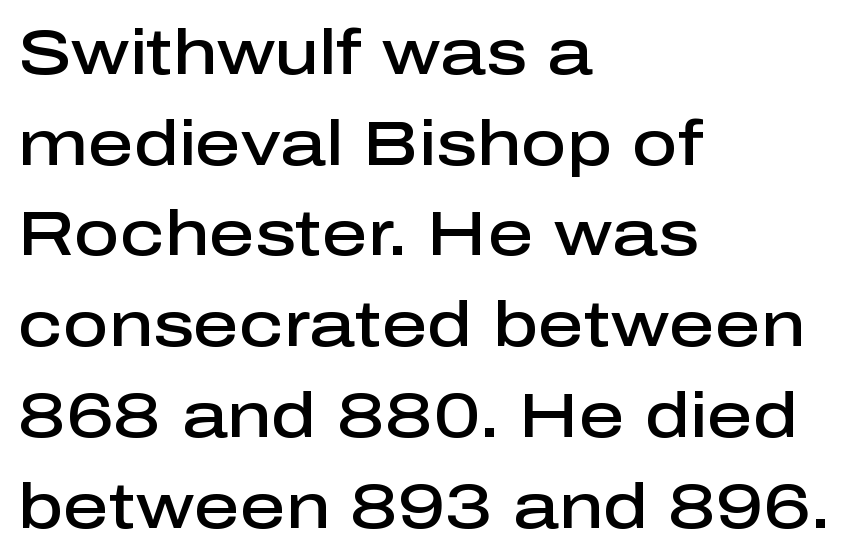
Q: Is the text bold? A: Semi-bold.
Q: Is the text italic (slanted)? A: No, it is upright.
Q: Is the typeface a serif or a sans-serif typeface? A: Sans-serif.
Q: Is the text underlined? A: No.
Q: How is the paragraph aligned? A: Left-aligned.
Q: Is the spacing between letters normal or unusually wide? A: Normal.
Q: Is the spacing between lines tight, normal or loose? A: Normal.
Q: Width (condensed, normal, or wide)? A: Normal.
Q: Stroke contrast? A: Low.
Q: x-height? A: Medium.
Q: Monospaced? A: No.
